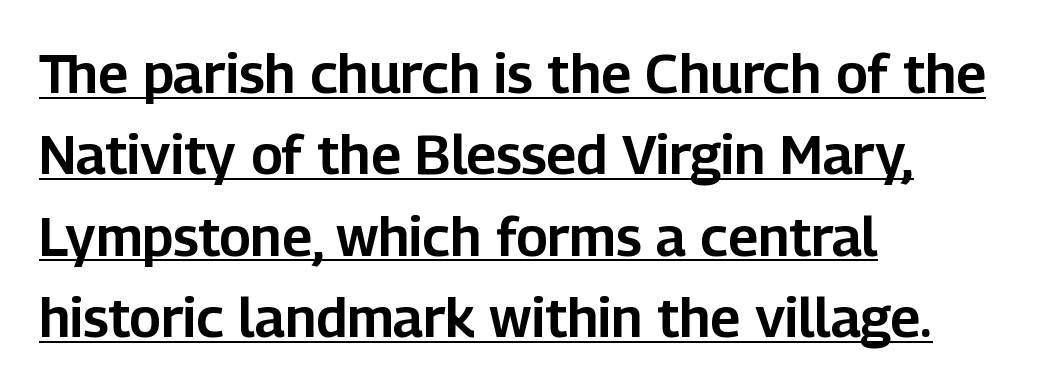
Q: Is the text italic (slanted)? A: No, it is upright.
Q: Is the typeface a serif or a sans-serif typeface? A: Sans-serif.
Q: Is the text underlined? A: Yes.
Q: How is the paragraph aligned? A: Left-aligned.
Q: Is the spacing between letters normal or unusually wide? A: Normal.
Q: Is the spacing between lines tight, normal or loose? A: Normal.
Q: Width (condensed, normal, or wide)? A: Normal.
Q: Stroke contrast? A: Low.
Q: x-height? A: Medium.
Q: Monospaced? A: No.
